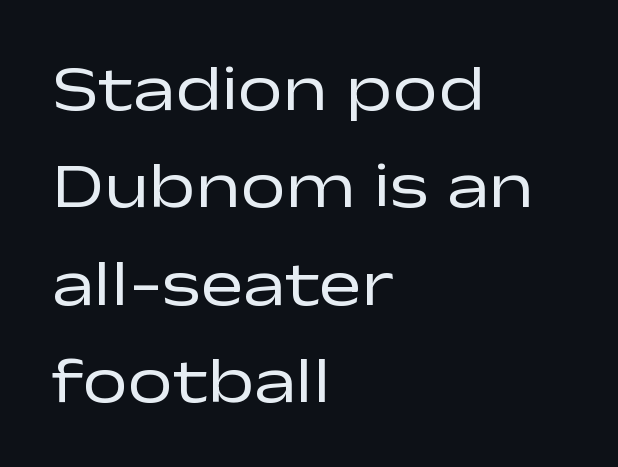
The image shows 64 px regular-weight, wide sans-serif type, upright; set left-aligned, normal line spacing (1.52x), normal letter spacing, not underlined; low stroke contrast and a medium x-height.
